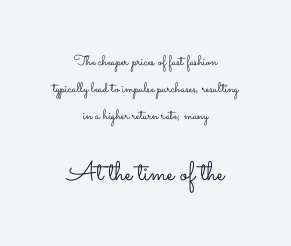
{"bold": "no", "underline": "no", "align": "center", "line_spacing": "loose", "line_spacing_ratio": 1.93, "letter_spacing": "normal", "letter_spacing_em": 0.0, "larger_block": "second", "size_ratio": 1.93, "glyph_px": 27}
